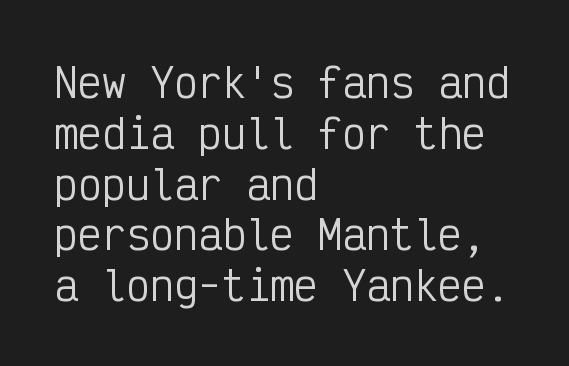
The image shows 40 px regular-weight, condensed sans-serif type, upright, monospaced; set left-aligned, normal line spacing (1.27x), normal letter spacing, not underlined; low stroke contrast and a medium x-height.
